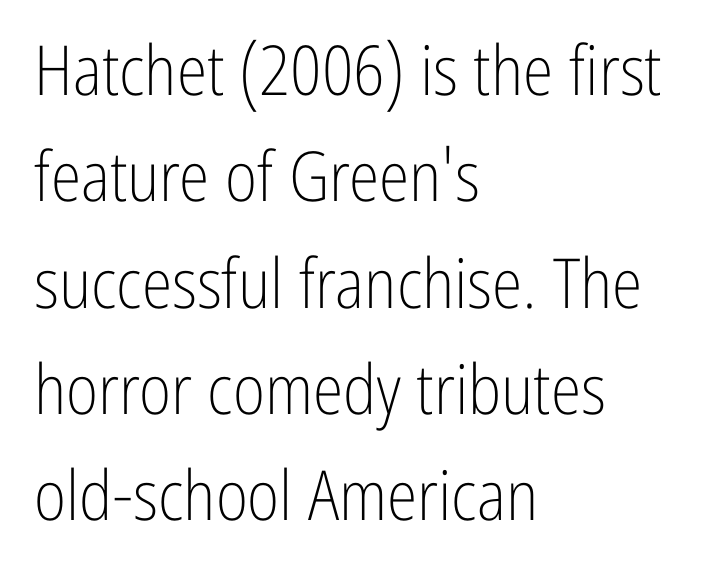
The image shows 69 px light, condensed sans-serif type, upright; set left-aligned, normal line spacing (1.54x), normal letter spacing, not underlined; low stroke contrast and a medium x-height.
